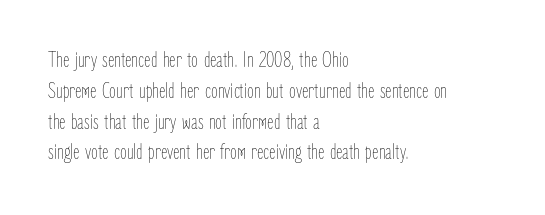
Q: Is the text bold? A: No.
Q: Is the text italic (slanted)? A: No, it is upright.
Q: Is the text underlined? A: No.
Q: How is the paragraph aligned? A: Left-aligned.
Q: Is the spacing between letters normal or unusually wide? A: Normal.
Q: Is the spacing between lines tight, normal or loose? A: Normal.
